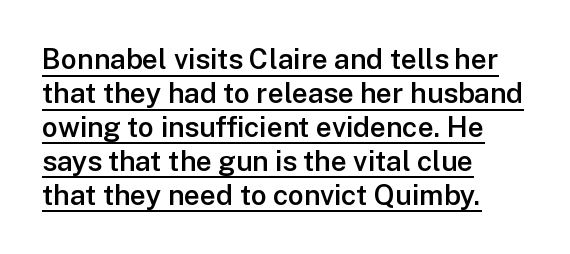
{"serif": "no", "italic": "no", "bold": "semi", "weight": "semibold", "width": "normal", "stroke_contrast": "low", "x_height": "medium", "monospaced": "no", "underline": "yes", "align": "left", "line_spacing_ratio": 1.21, "letter_spacing": "normal", "letter_spacing_em": 0.0, "glyph_px": 28}
